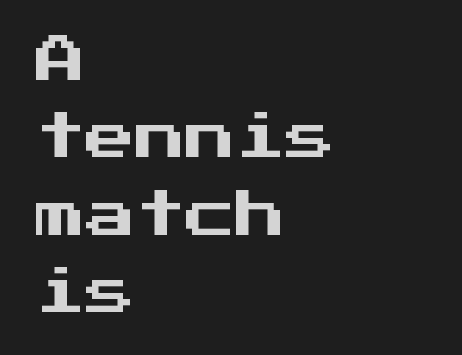
Horizontal alignment here is leftward, the default for most running prose. Words float on clear page, feet unadorned. Observe the ordinary spacing: letters are neighbours, not strangers. No feet cap the strokes, marking this as sans-serif type. Think of a typewriter: that constant character pitch is what you see here. The type sits square on the baseline with zero lean.
